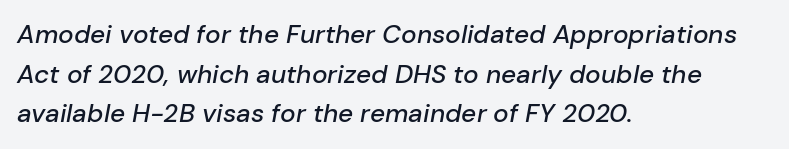
{"italic": "yes", "lean": "right", "slant_degrees": 10, "underline": "no", "align": "left", "line_spacing": "normal", "line_spacing_ratio": 1.52, "letter_spacing": "normal", "letter_spacing_em": 0.0, "glyph_px": 26}
